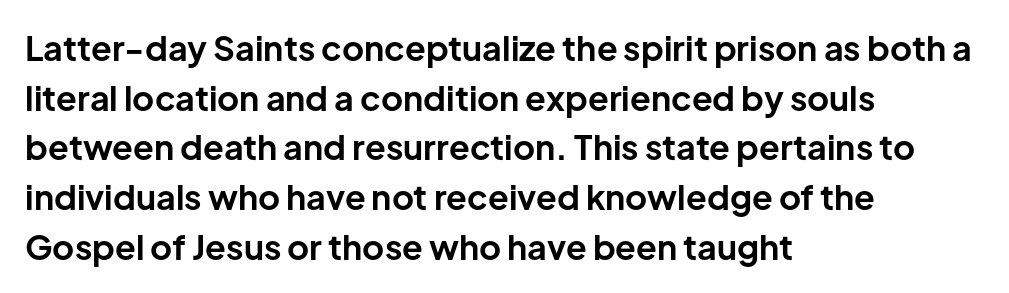
Q: Is the text bold? A: Yes.
Q: Is the text italic (slanted)? A: No, it is upright.
Q: Is the typeface a serif or a sans-serif typeface? A: Sans-serif.
Q: Is the text underlined? A: No.
Q: How is the paragraph aligned? A: Left-aligned.
Q: Is the spacing between letters normal or unusually wide? A: Normal.
Q: Is the spacing between lines tight, normal or loose? A: Normal.
Q: Width (condensed, normal, or wide)? A: Normal.
Q: Stroke contrast? A: Low.
Q: x-height? A: Medium.
Q: Monospaced? A: No.
